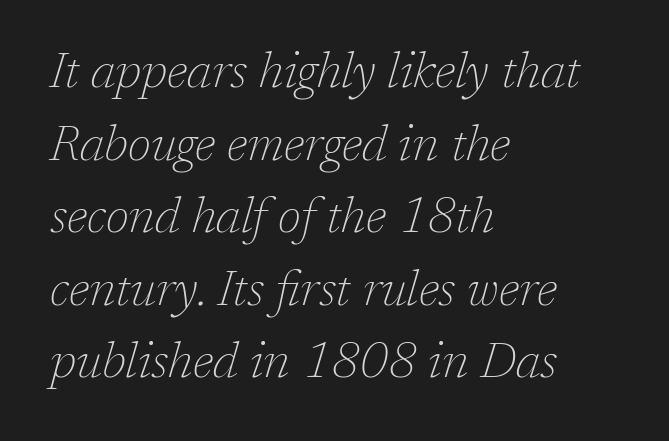
The image shows 49 px thin serif type, italic (leaning right); set left-aligned, normal line spacing (1.48x), normal letter spacing, not underlined; low stroke contrast and a medium x-height.
